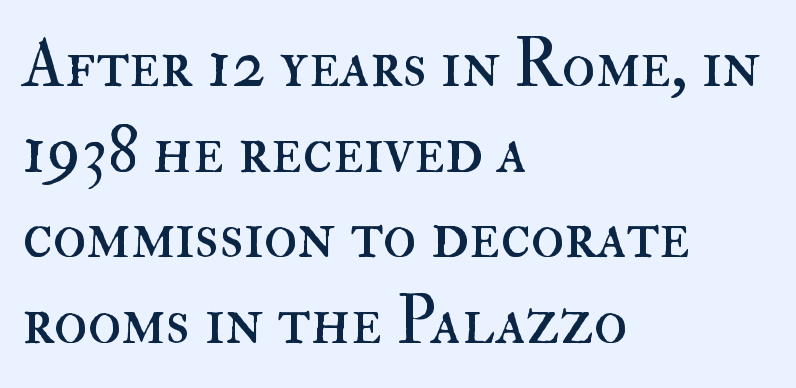
It's the straight-up-and-down kind of type. Horizontal bands of white between lines are of average thickness. A bare baseline throughout the passage. The typesetter chose a ragged-right arrangement here. The passage shown is not bold in any degree.
